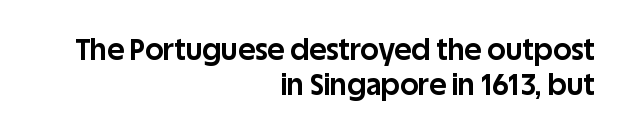
Nobody drew a line under any word here. Each letter's strokes conclude bluntly, with no projecting serifs. The letters are bold, with thick, heavy strokes. The letters advance in unequal steps, a hallmark of proportional type.
